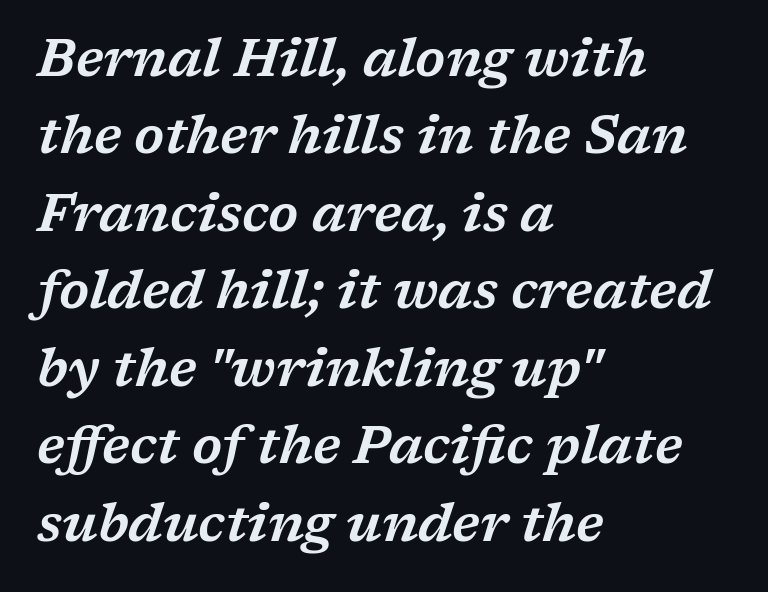
Varying glyph widths throughout — classic text-font behaviour. In terms of leading, this rendering sits right in the middle. The glyphs are unaccompanied by any horizontal stroke below them. In terms of letterspacing, this is plain default setting.
